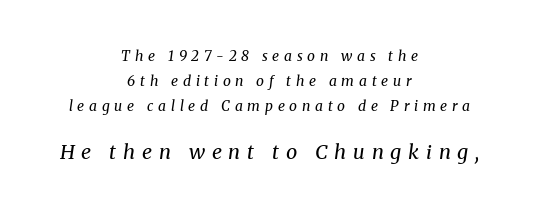
Q: Is the text bold? A: No.
Q: Is the text italic (slanted)? A: Yes, it leans right by about 8 degrees.
Q: Is the text underlined? A: No.
Q: How is the paragraph aligned? A: Centered.
Q: Is the spacing between letters normal or unusually wide? A: Unusually wide.
Q: Which block of text is set in a larger size, the first (top) or the second (bottom)? A: The second (bottom) one.
